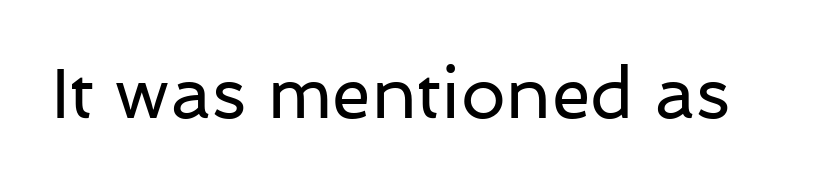
{"serif": "no", "italic": "no", "bold": "no", "weight": "regular", "width": "normal", "stroke_contrast": "low", "x_height": "medium", "monospaced": "no", "underline": "no", "letter_spacing": "normal", "letter_spacing_em": 0.0, "glyph_px": 71}
